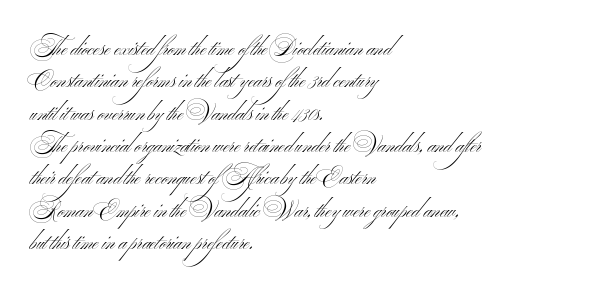
{"bold": "no", "underline": "no", "align": "left", "line_spacing": "normal", "line_spacing_ratio": 1.54, "letter_spacing": "normal", "letter_spacing_em": 0.0, "glyph_px": 21}
